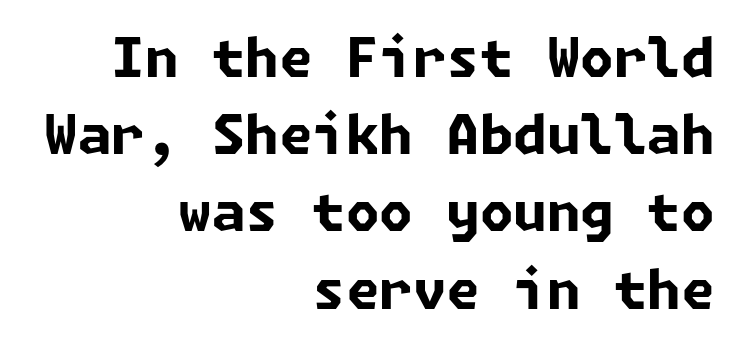
The image shows 54 px bold sans-serif type; set right-aligned, normal line spacing (1.43x), normal letter spacing, not underlined; low stroke contrast and a medium x-height.
